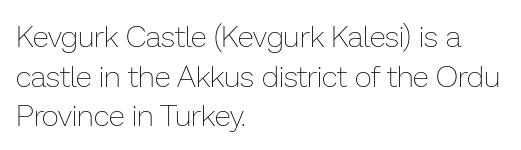
Is the stroke heavy? The answer is a plain regular-or-lighter. The glyphs are unaccompanied by any horizontal stroke below them. The rendering uses natural spacing where letterforms have individual widths. Is the letter spacing exaggerated? No — it looks like the ordinary default. The designer left line spacing at the default.
